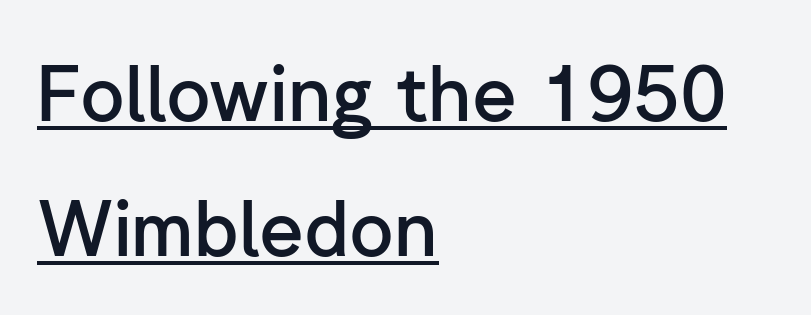
The image shows 77 px semibold sans-serif type, upright; set left-aligned, line spacing 1.75x, normal letter spacing, underlined; low stroke contrast and a medium x-height.
